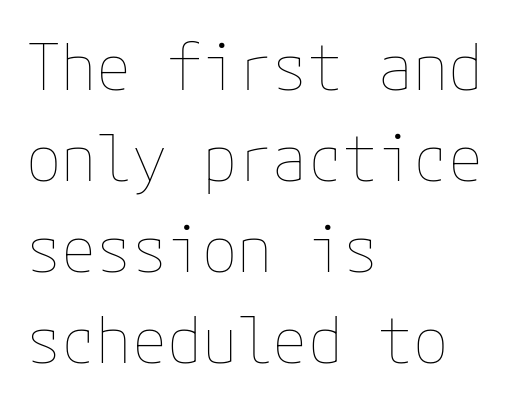
The image shows 64 px thin type, upright; set left-aligned, normal line spacing (1.42x), normal letter spacing, not underlined; low stroke contrast and a medium x-height.
